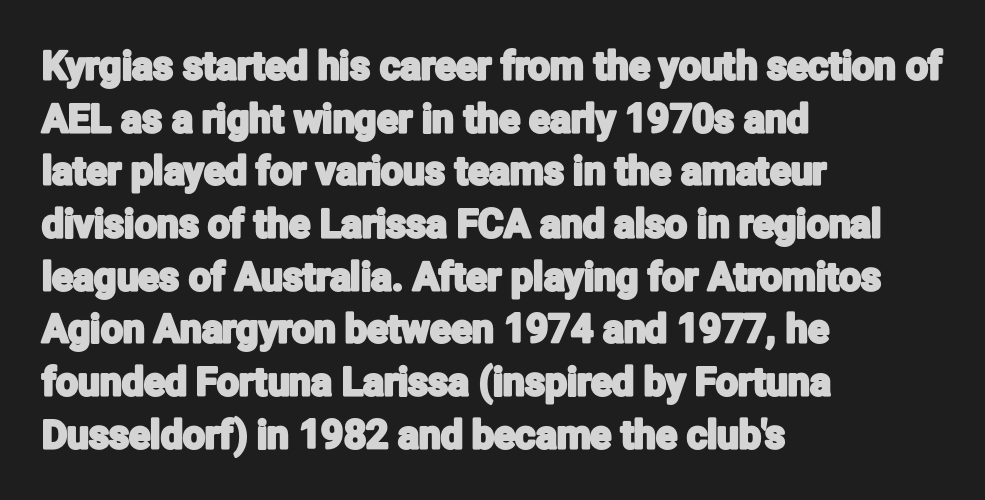
Q: Is the text italic (slanted)? A: No, it is upright.
Q: Is the typeface a serif or a sans-serif typeface? A: Sans-serif.
Q: Is the text underlined? A: No.
Q: How is the paragraph aligned? A: Left-aligned.
Q: Is the spacing between letters normal or unusually wide? A: Normal.
Q: Is the spacing between lines tight, normal or loose? A: Normal.
Q: Width (condensed, normal, or wide)? A: Condensed.
Q: Stroke contrast? A: Low.
Q: x-height? A: Medium.
Q: Monospaced? A: No.
